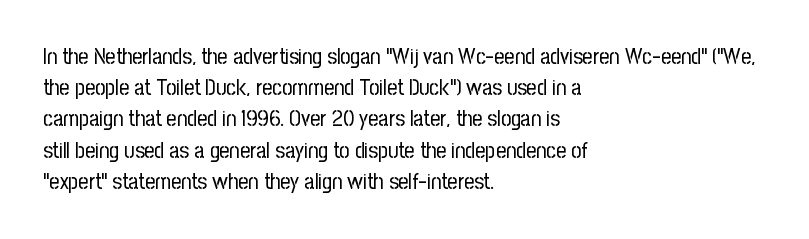
Every row of glyphs begins at an identical x-position on the left. The typesetting does not lean heavy: it is not bold. One glance says typical: line gaps are just what's usual. Underlining? Definitely not there.
